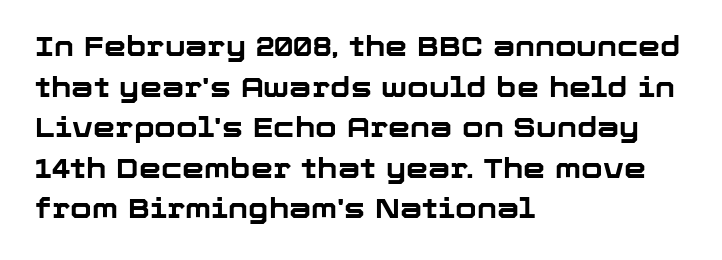
The image shows 28 px bold sans-serif type, upright; set left-aligned, normal line spacing (1.45x), normal letter spacing, not underlined; low stroke contrast and a medium x-height.
